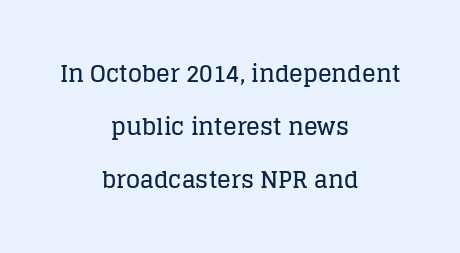
{"italic": "no", "underline": "no", "align": "center", "line_spacing": "loose", "line_spacing_ratio": 2.3, "letter_spacing": "normal", "letter_spacing_em": 0.0, "glyph_px": 23}
